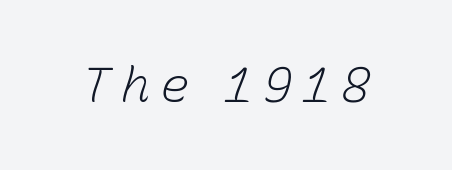
The image shows 49 px light type, italic (leaning right); set unusually wide letter spacing (+0.2 em), not underlined; low stroke contrast and a medium x-height.
